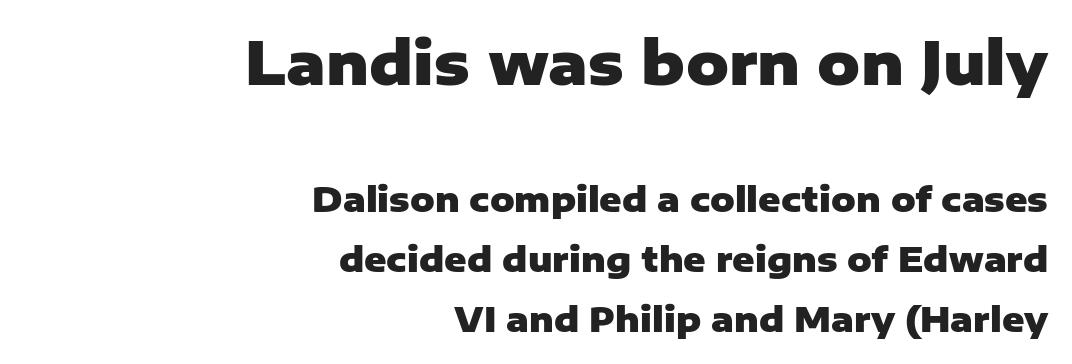
A sans-serif font was chosen for this passage. Scale decreases going downward across the two blocks. This is roman type, the default non-slanted kind. Does the weight exceed regular? Yes, all the way to bold. Varying glyph widths throughout — classic text-font behaviour.
